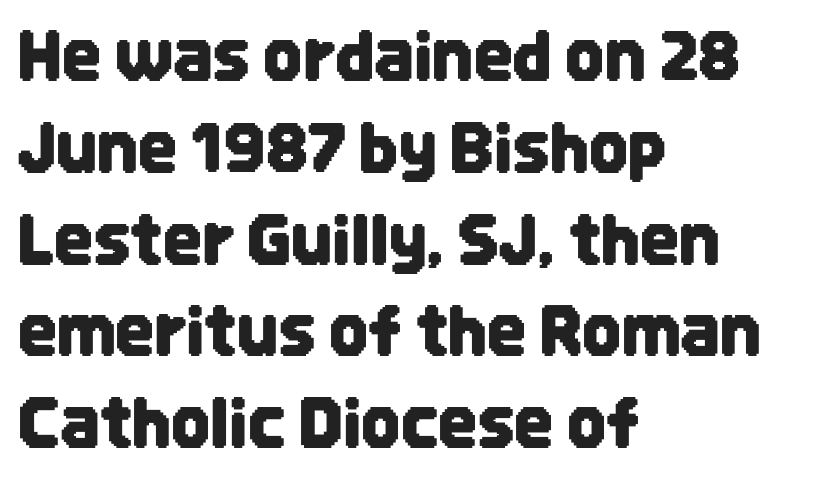
{"serif": "no", "italic": "no", "width": "condensed", "stroke_contrast": "low", "x_height": "large", "monospaced": "no", "underline": "no", "align": "left", "line_spacing": "normal", "line_spacing_ratio": 1.35, "letter_spacing": "normal", "letter_spacing_em": 0.0, "glyph_px": 68}
